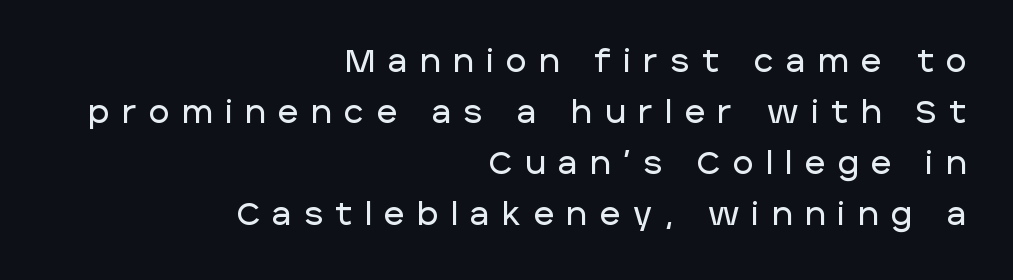
Compared with typical paragraphs, the rows here are spaced about the same. These lines are rendered in a variable-pitch font. Italic: no, the glyphs are upright roman. Layout note: lines flush right.
